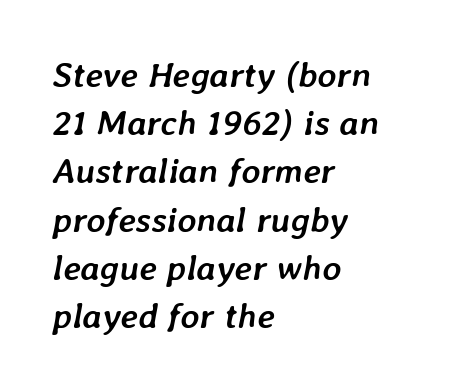
Beneath every word, the page is bare. Character widths vary here, with narrow letters taking less room than wide ones. Honestly, the letter spacing is just normal — you wouldn't notice it. A typesetter would mark this as italic. Is the type bold? Yes — the strokes are clearly thick and heavy.
